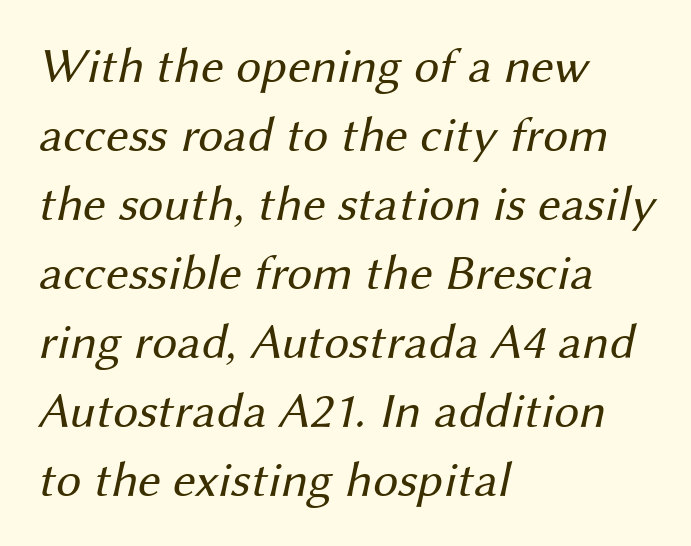
{"serif": "no", "bold": "no", "weight": "regular", "width": "normal", "stroke_contrast": "medium", "x_height": "medium", "monospaced": "no", "underline": "no", "align": "left", "line_spacing": "normal", "line_spacing_ratio": 1.38, "letter_spacing": "normal", "letter_spacing_em": 0.0, "glyph_px": 50}
